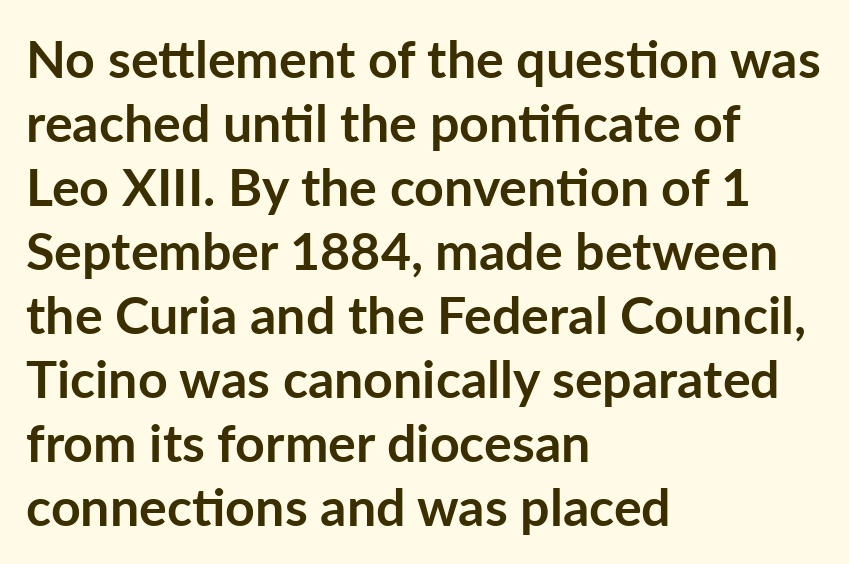
The image shows 52 px semibold sans-serif type, upright; set left-aligned, line spacing 1.23x, normal letter spacing, not underlined; low stroke contrast and a medium x-height.
